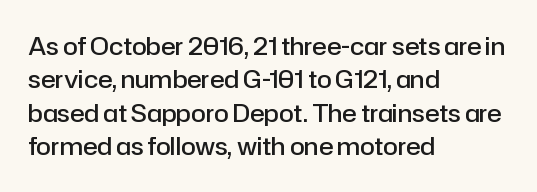
Does the lettering tilt? It doesn't — this is upright. Students, this is semibold: more ink than regular, less than bold. Is the block centered? No — it sits flush against the left margin. The block of text has a typical density, with ordinary space between rows.
